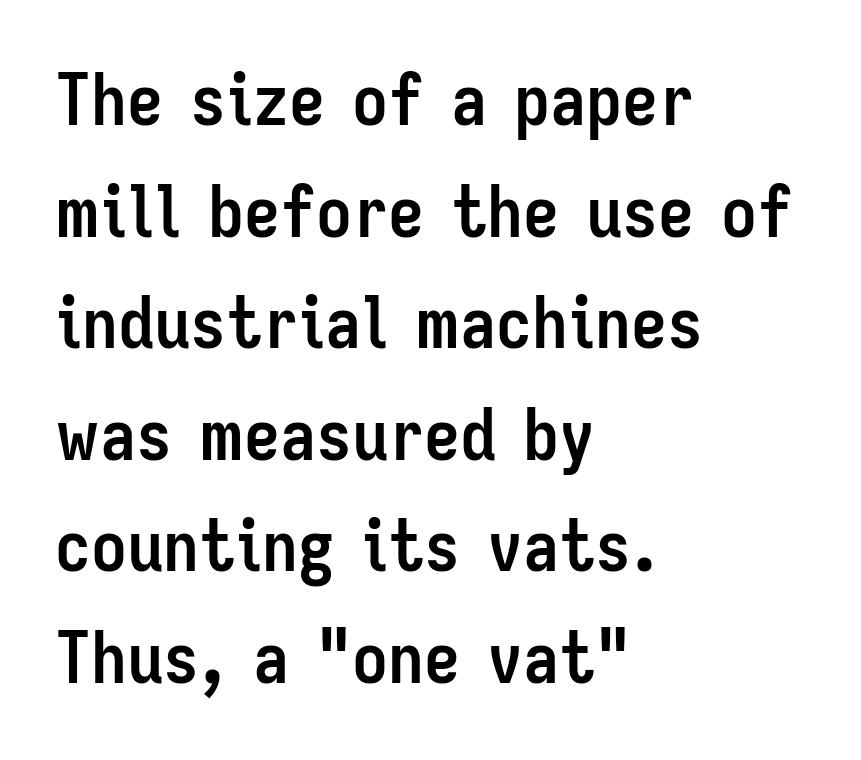
Q: Is the text bold? A: Yes.
Q: Is the text italic (slanted)? A: No, it is upright.
Q: Is the typeface a serif or a sans-serif typeface? A: Sans-serif.
Q: Is the text underlined? A: No.
Q: How is the paragraph aligned? A: Left-aligned.
Q: Is the spacing between letters normal or unusually wide? A: Normal.
Q: Is the spacing between lines tight, normal or loose? A: Normal.
Q: Width (condensed, normal, or wide)? A: Condensed.
Q: Stroke contrast? A: Low.
Q: x-height? A: Medium.
Q: Monospaced? A: No.
